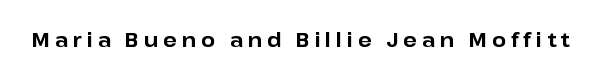
Q: Is the text bold? A: Yes.
Q: Is the text italic (slanted)? A: No, it is upright.
Q: Is the text underlined? A: No.
Q: Is the spacing between letters normal or unusually wide? A: Unusually wide.
